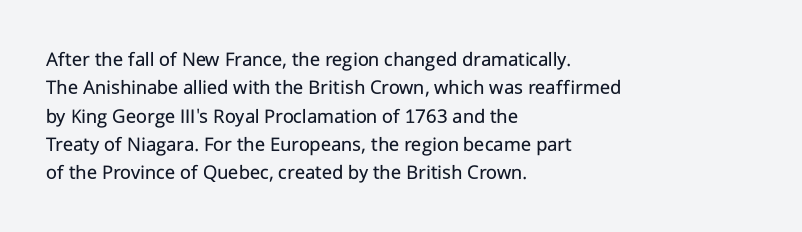
Q: Is the text bold? A: No.
Q: Is the text italic (slanted)? A: No, it is upright.
Q: Is the text underlined? A: No.
Q: How is the paragraph aligned? A: Left-aligned.
Q: Is the spacing between letters normal or unusually wide? A: Normal.
Q: Is the spacing between lines tight, normal or loose? A: Normal.
